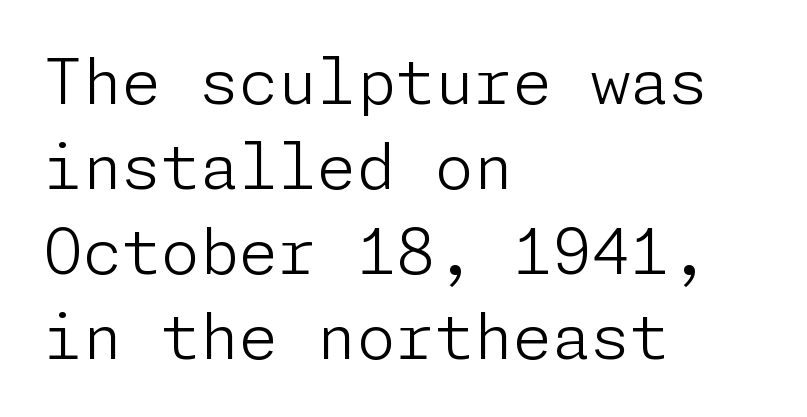
{"serif": "no", "italic": "no", "bold": "no", "weight": "light", "width": "normal", "stroke_contrast": "low", "x_height": "medium", "underline": "no", "align": "left", "line_spacing": "normal", "line_spacing_ratio": 1.35, "letter_spacing": "normal", "letter_spacing_em": 0.0, "glyph_px": 63}
